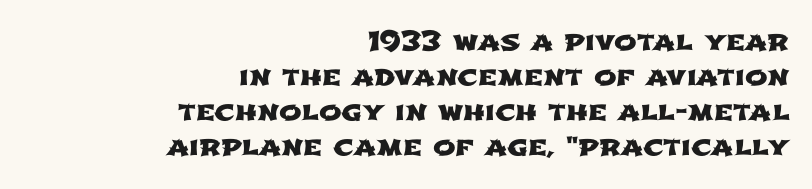
The image shows 27 px text type; set right-aligned, normal line spacing (1.3x), normal letter spacing, not underlined.
